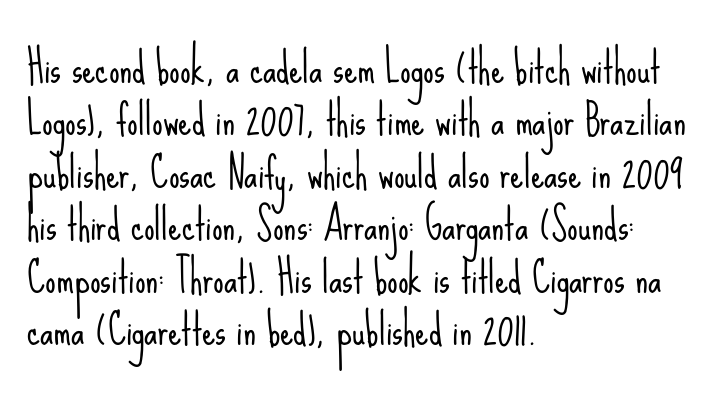
The image shows 42 px light, condensed sans-serif type, upright; set left-aligned, normal line spacing (1.25x), normal letter spacing, not underlined; low stroke contrast and a small x-height.
